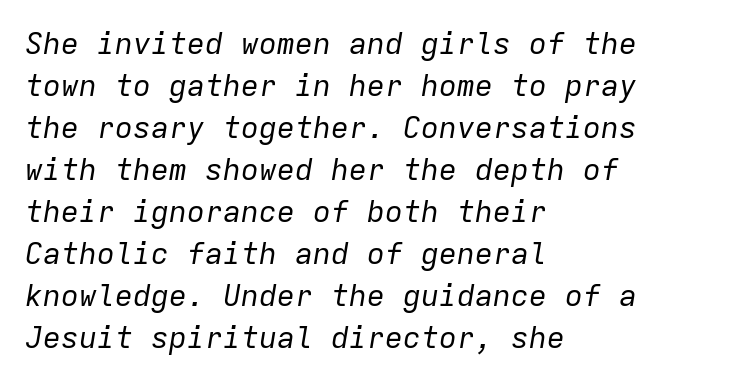
The image shows 30 px regular-weight type, italic (leaning right), monospaced; set left-aligned, normal line spacing (1.4x), normal letter spacing, not underlined; low stroke contrast and a medium x-height.
